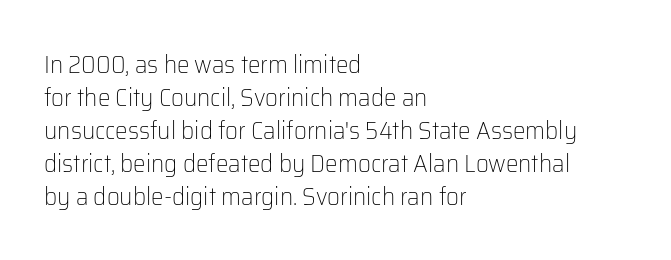
{"italic": "no", "bold": "no", "underline": "no", "align": "left", "line_spacing": "normal", "line_spacing_ratio": 1.32, "letter_spacing": "normal", "letter_spacing_em": 0.0, "glyph_px": 25}
